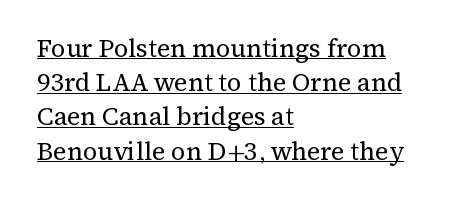
{"italic": "no", "bold": "no", "underline": "yes", "align": "left", "line_spacing": "normal", "line_spacing_ratio": 1.37, "letter_spacing": "normal", "letter_spacing_em": 0.0, "glyph_px": 25}
